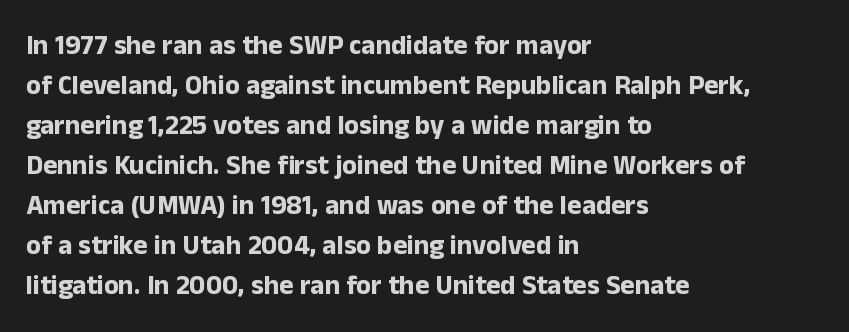
The image shows 27 px bold type, upright; set left-aligned, normal line spacing (1.48x), normal letter spacing, not underlined.
